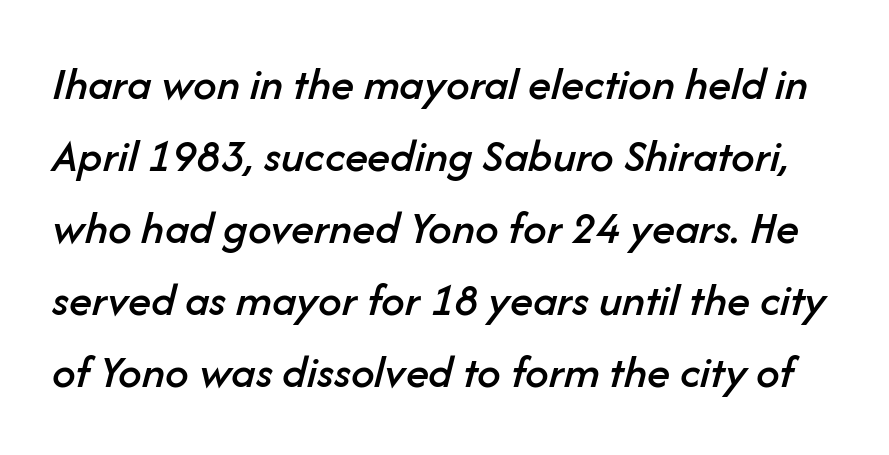
{"italic": "yes", "lean": "right", "slant_degrees": 14, "width": "normal", "stroke_contrast": "low", "x_height": "medium", "monospaced": "no", "underline": "no", "line_spacing": "normal", "line_spacing_ratio": 1.53, "letter_spacing": "normal", "letter_spacing_em": 0.0, "glyph_px": 47}
